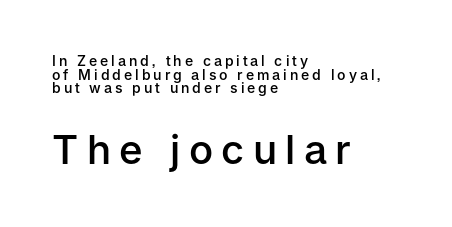
The image shows 40 px semibold sans-serif type, upright; set left-aligned, tight line spacing (0.98x), unusually wide letter spacing (+0.21 em), not underlined; the second (bottom) block is 2.86x larger; low stroke contrast and a medium x-height.
